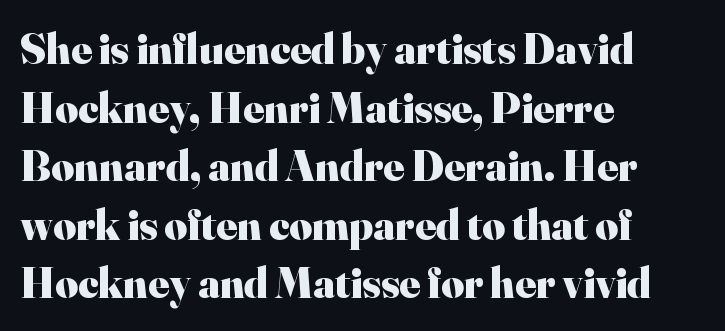
Caption: multi-line text, flush left, ragged right. This sample uses plain, unmodified letter spacing. Evenly set lines give the paragraph a standard silhouette. Stroke terminals: seriffed.
